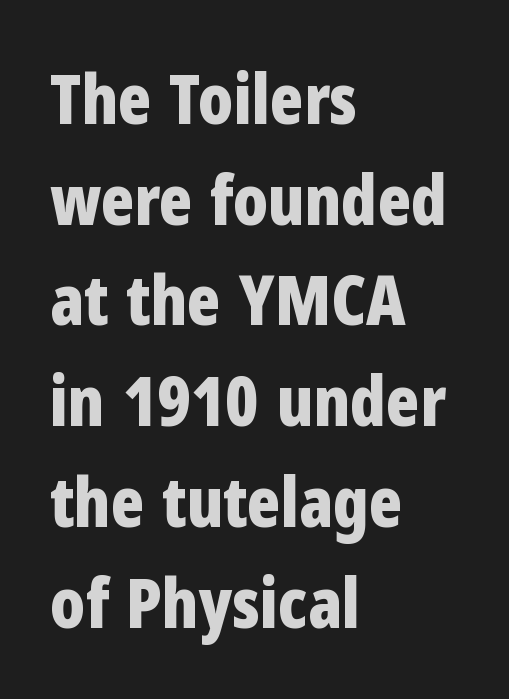
The image shows 69 px bold, condensed sans-serif type, upright; set left-aligned, normal line spacing (1.46x), normal letter spacing, not underlined; low stroke contrast and a medium x-height.
